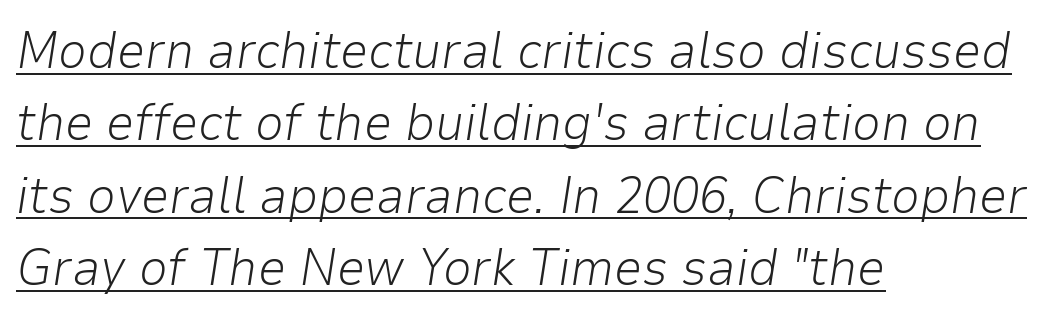
The image shows 51 px light type, italic (leaning right); set left-aligned, normal line spacing (1.42x), normal letter spacing, underlined; low stroke contrast and a medium x-height.
